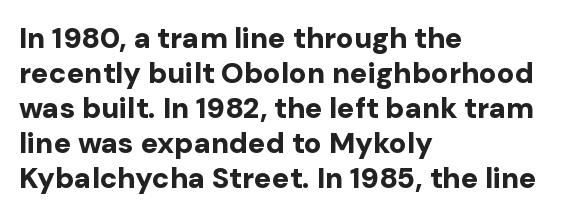
{"serif": "no", "italic": "no", "bold": "yes", "weight": "bold", "width": "normal", "stroke_contrast": "low", "x_height": "medium", "monospaced": "no", "underline": "no", "align": "left", "line_spacing_ratio": 1.21, "letter_spacing": "normal", "letter_spacing_em": 0.0, "glyph_px": 29}
